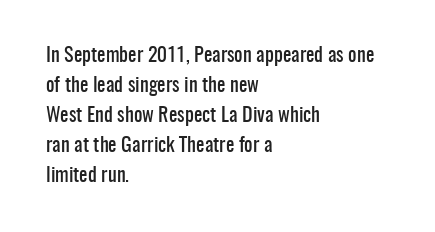
The passage shown has conventional tracking throughout. Is there much room between lines? A standard amount, neither cramped nor airy. This is the regular roman posture of the typeface. Plain, unruled lines of type. Typeset ragged right — the left edge is the straight one.
